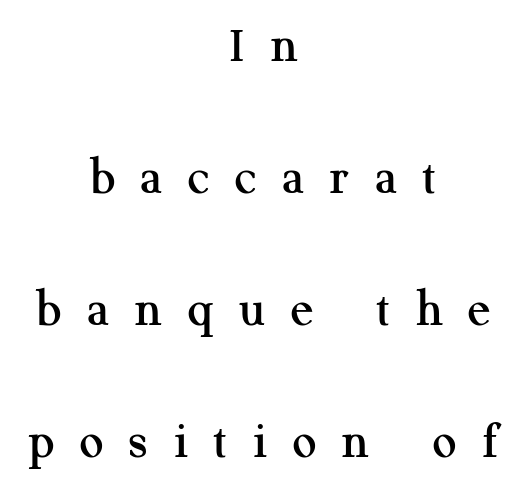
{"serif": "yes", "italic": "no", "width": "normal", "stroke_contrast": "medium", "x_height": "medium", "monospaced": "no", "underline": "no", "align": "center", "line_spacing": "loose", "line_spacing_ratio": 2.49, "letter_spacing": "wide", "letter_spacing_em": 0.48, "glyph_px": 53}
